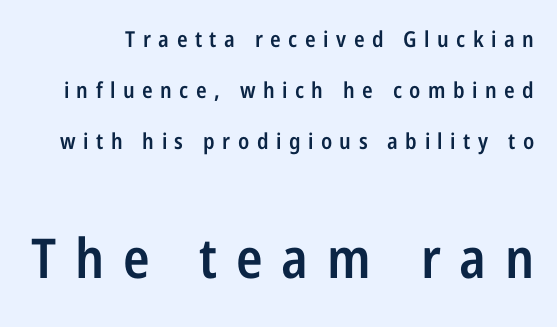
{"serif": "no", "italic": "no", "bold": "semi", "weight": "semibold", "width": "condensed", "stroke_contrast": "low", "x_height": "medium", "monospaced": "no", "underline": "no", "line_spacing": "loose", "line_spacing_ratio": 2.31, "letter_spacing": "wide", "letter_spacing_em": 0.34, "larger_block": "second", "size_ratio": 2.5, "glyph_px": 55}
